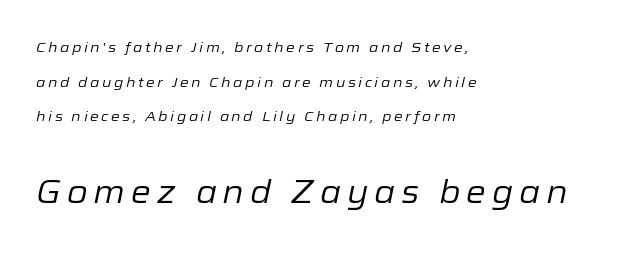
{"italic": "yes", "lean": "right", "slant_degrees": 12, "bold": "no", "weight": "regular", "width": "normal", "stroke_contrast": "low", "x_height": "medium", "monospaced": "no", "underline": "no", "align": "left", "line_spacing": "loose", "line_spacing_ratio": 2.48, "larger_block": "second", "size_ratio": 2.29, "glyph_px": 32}
